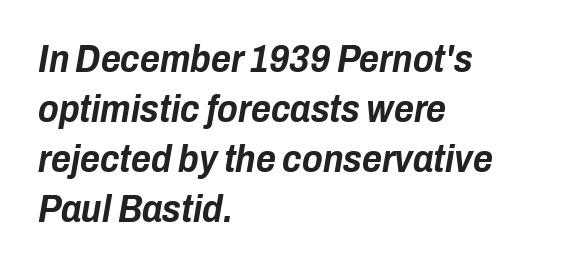
{"italic": "yes", "lean": "right", "slant_degrees": 10, "bold": "yes", "weight": "bold", "width": "condensed", "stroke_contrast": "low", "x_height": "medium", "monospaced": "no", "underline": "no", "align": "left", "line_spacing": "normal", "line_spacing_ratio": 1.32, "letter_spacing": "normal", "letter_spacing_em": 0.0, "glyph_px": 38}
